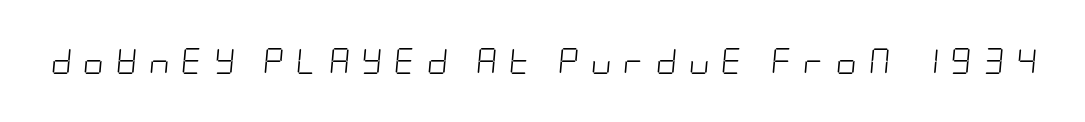
Q: Is the text bold? A: No.
Q: Is the text italic (slanted)? A: Yes, it leans right by about 5 degrees.
Q: Is the text underlined? A: No.
Q: Is the spacing between letters normal or unusually wide? A: Unusually wide.
